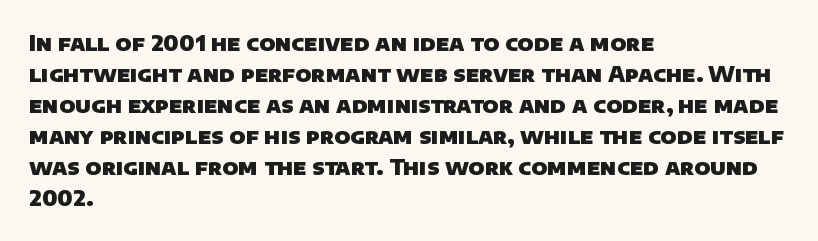
The space beneath each line is pristine and unruled. Words appear dense and cohesive because spacing is normal. Caption: bold face, heavy strokes. Notice how descenders clear the ascenders below comfortably — that's standard leading. Is the block centered? No — it sits flush against the left margin.
